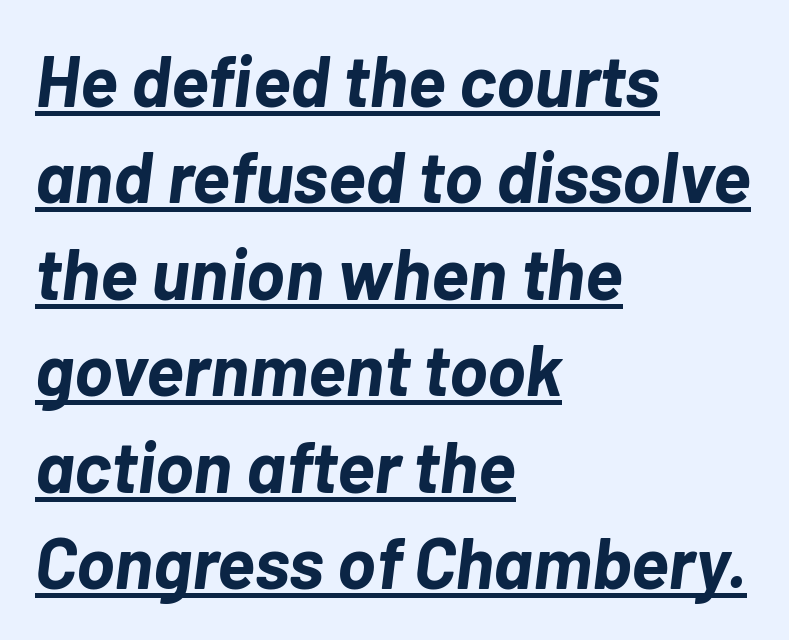
The image shows 72 px bold type, italic (leaning right); set left-aligned, normal line spacing (1.34x), normal letter spacing, underlined; low stroke contrast and a medium x-height.
